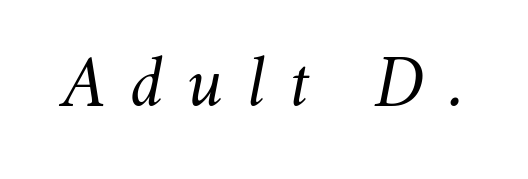
The image shows 72 px regular-weight type, italic (leaning right); set unusually wide letter spacing (+0.34 em), not underlined; medium stroke contrast and a small x-height.
